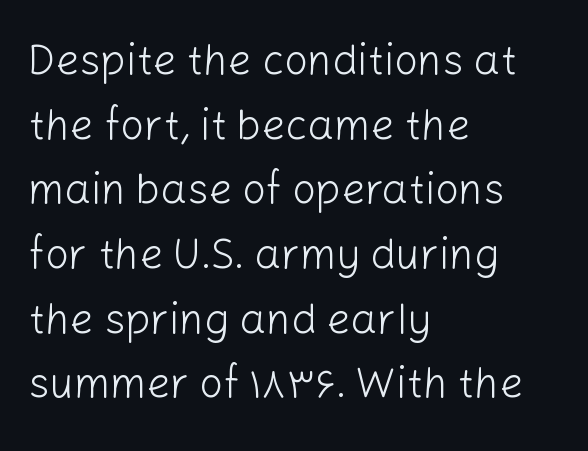
Each letter keeps its own natural width here, so spacing adapts to shape. This is not heavy type; no bold has been used. One-word summary of the alignment: left. The gaps between neighbouring characters are ordinary and unremarkable.
